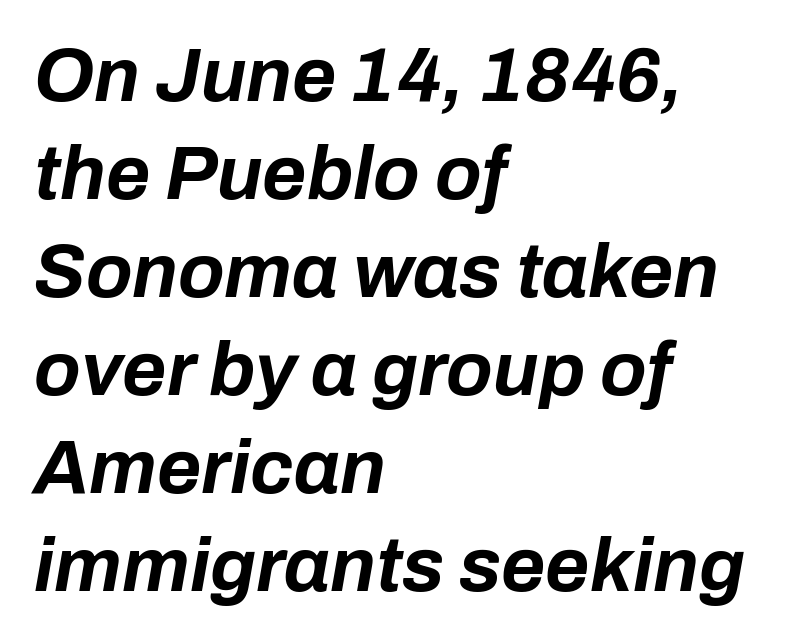
{"italic": "yes", "lean": "right", "slant_degrees": 10, "bold": "yes", "weight": "bold", "width": "normal", "stroke_contrast": "low", "x_height": "medium", "monospaced": "no", "underline": "no", "align": "left", "line_spacing": "normal", "line_spacing_ratio": 1.29, "letter_spacing": "normal", "letter_spacing_em": 0.0, "glyph_px": 76}
